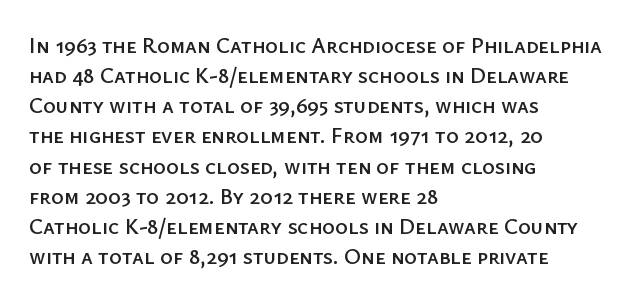
The lettering stays uniformly vertical, giving the passage a roman look. The text block is weighted toward the left margin, trailing off unevenly rightward. A typesetter would call this zero additional tracking. Evenly set lines give the paragraph a standard silhouette.
